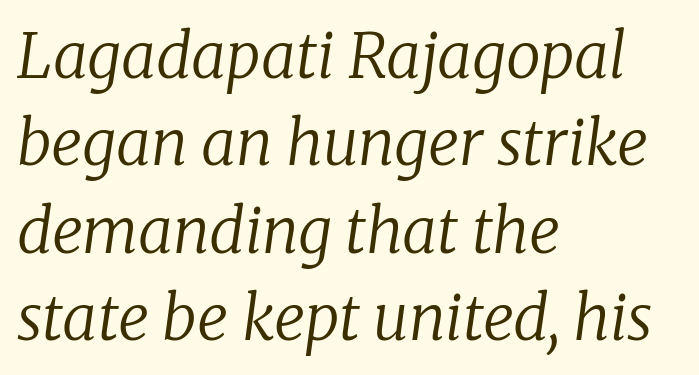
{"serif": "yes", "italic": "yes", "lean": "right", "slant_degrees": 8, "bold": "no", "weight": "regular", "width": "normal", "stroke_contrast": "low", "x_height": "medium", "monospaced": "no", "underline": "no", "align": "left", "line_spacing": "normal", "line_spacing_ratio": 1.41, "letter_spacing": "normal", "letter_spacing_em": 0.0, "glyph_px": 62}
